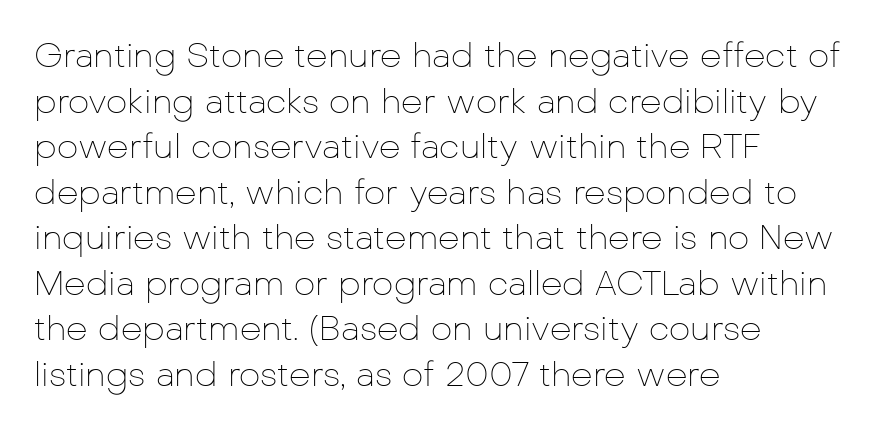
Q: Is the text bold? A: No.
Q: Is the text italic (slanted)? A: No, it is upright.
Q: Is the typeface a serif or a sans-serif typeface? A: Sans-serif.
Q: Is the text underlined? A: No.
Q: How is the paragraph aligned? A: Left-aligned.
Q: Is the spacing between letters normal or unusually wide? A: Normal.
Q: Is the spacing between lines tight, normal or loose? A: Normal.
Q: Width (condensed, normal, or wide)? A: Normal.
Q: Stroke contrast? A: Low.
Q: x-height? A: Medium.
Q: Monospaced? A: No.
